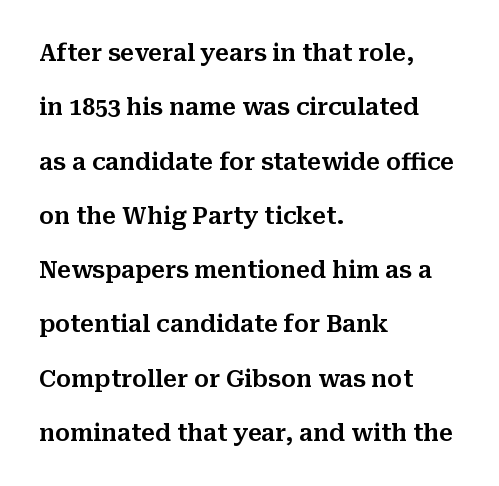
{"italic": "no", "underline": "no", "align": "left", "line_spacing": "loose", "line_spacing_ratio": 2.36, "letter_spacing": "normal", "letter_spacing_em": 0.0, "glyph_px": 23}
